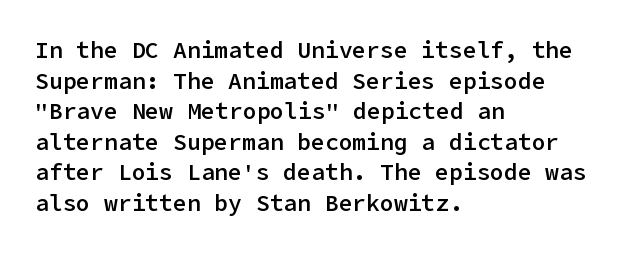
The image shows 23 px text type, upright; set left-aligned, normal line spacing (1.33x), normal letter spacing, not underlined.
